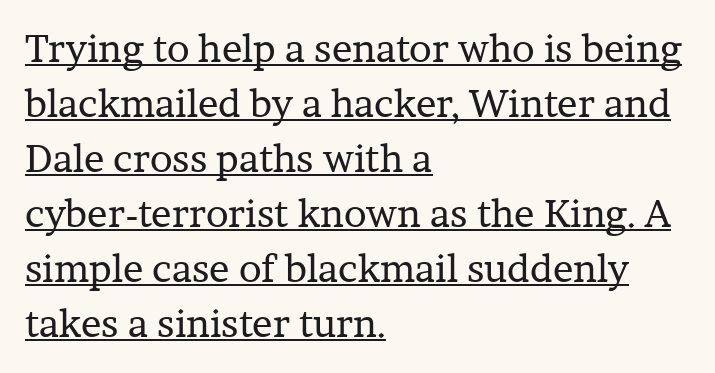
Q: Is the text bold? A: No.
Q: Is the text italic (slanted)? A: No, it is upright.
Q: Is the typeface a serif or a sans-serif typeface? A: Serif.
Q: Is the text underlined? A: Yes.
Q: How is the paragraph aligned? A: Left-aligned.
Q: Is the spacing between letters normal or unusually wide? A: Normal.
Q: Is the spacing between lines tight, normal or loose? A: Normal.
Q: Width (condensed, normal, or wide)? A: Normal.
Q: Stroke contrast? A: Low.
Q: x-height? A: Medium.
Q: Monospaced? A: No.
